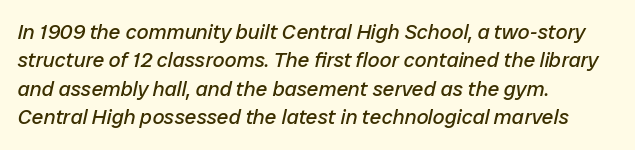
The typesetting does not lean heavy: it is not bold. Characters are canted at an angle relative to the baseline's perpendicular. The area under the type is left untouched. In CSS terms this would be text-align: left.
